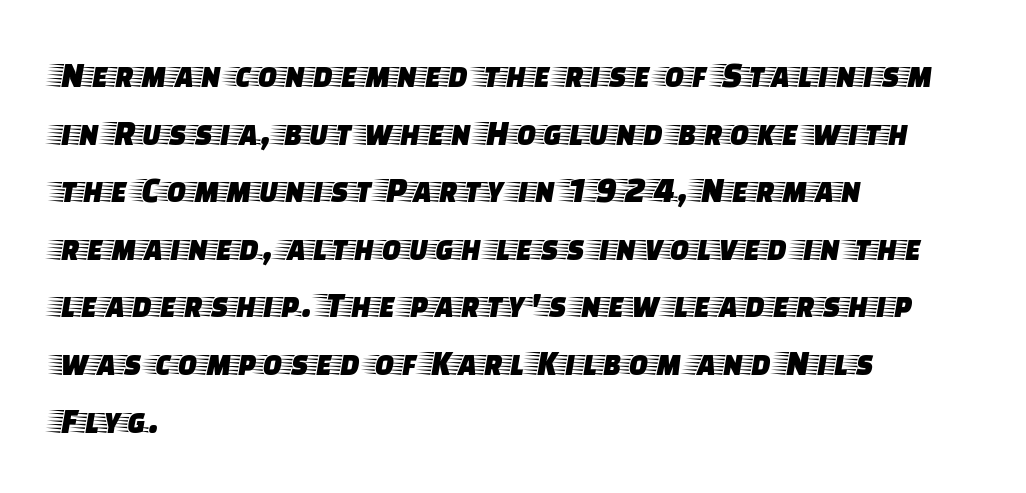
The image shows 36 px wide serif type; set left-aligned, normal line spacing (1.6x), normal letter spacing, not underlined; low stroke contrast and a large x-height.
